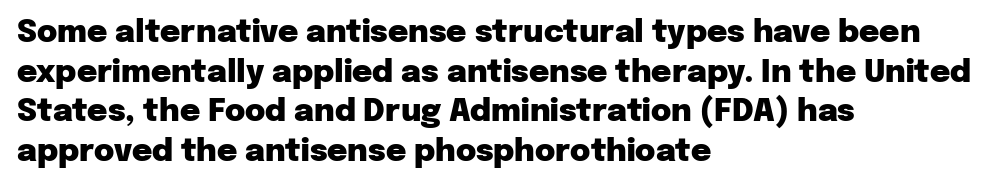
The image shows 31 px heavy sans-serif type, upright; set left-aligned, normal line spacing (1.28x), normal letter spacing, not underlined; low stroke contrast and a medium x-height.
